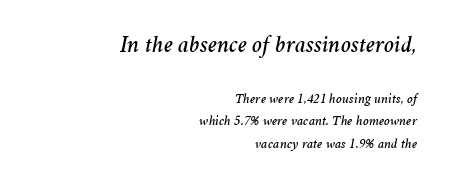
{"italic": "yes", "lean": "right", "slant_degrees": 11, "underline": "no", "align": "right", "line_spacing": "normal", "line_spacing_ratio": 1.61, "letter_spacing": "normal", "letter_spacing_em": 0.0, "larger_block": "first", "size_ratio": 1.71, "glyph_px": 24}
